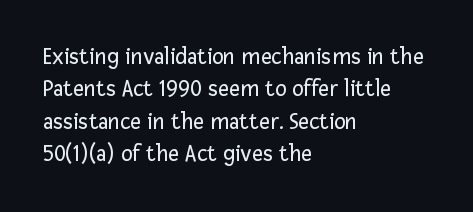
The image shows 24 px text type, upright; set left-aligned, normal line spacing (1.35x), normal letter spacing, not underlined.
